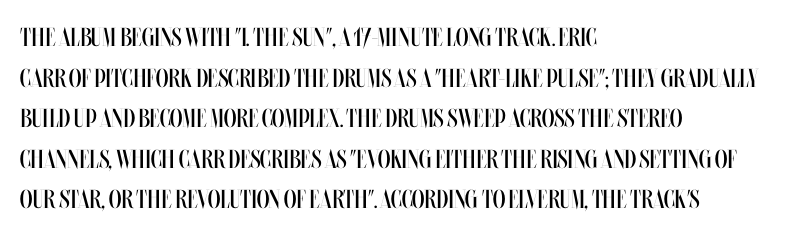
The zone under the glyphs is completely vacant. Letters have the restrained weight of plain body copy at most. Line beginnings align vertically; line endings do not. The gaps between neighbouring characters are ordinary and unremarkable.
